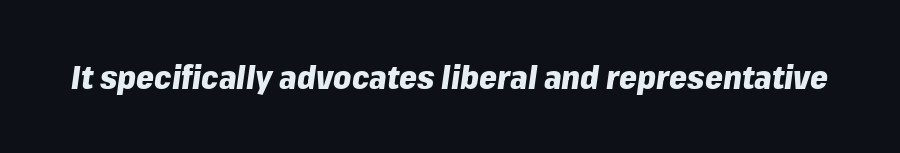
Only glyphs here, with clear space below each row. When letters slant like this, we call the style italic. Character widths vary here, with narrow letters taking less room than wide ones. Is the type bold? Yes — the strokes are clearly thick and heavy. Between one letter and the next there's only the usual sliver of space.
